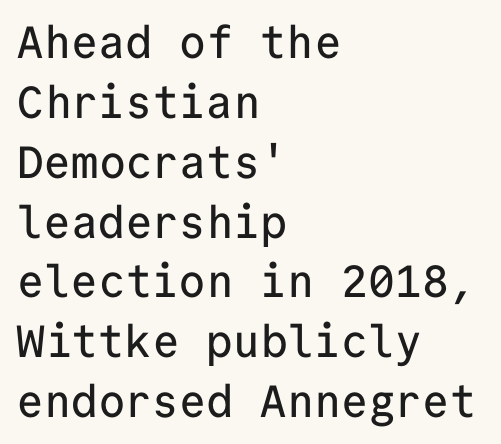
{"serif": "no", "italic": "no", "width": "normal", "stroke_contrast": "low", "x_height": "medium", "monospaced": "yes", "underline": "no", "align": "left", "line_spacing": "normal", "line_spacing_ratio": 1.33, "letter_spacing": "normal", "letter_spacing_em": 0.0, "glyph_px": 45}
